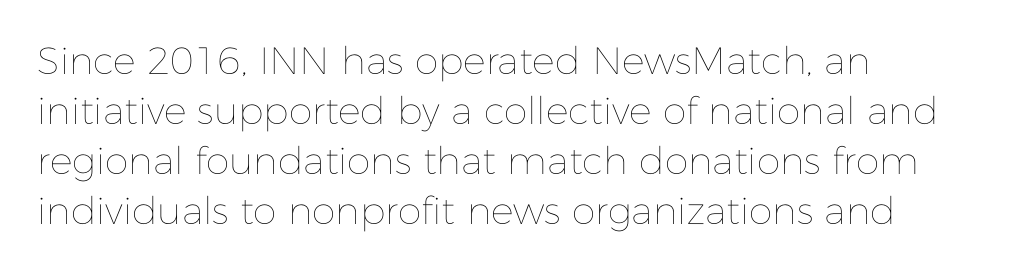
Q: Is the text bold? A: No.
Q: Is the text italic (slanted)? A: No, it is upright.
Q: Is the text underlined? A: No.
Q: How is the paragraph aligned? A: Left-aligned.
Q: Is the spacing between letters normal or unusually wide? A: Normal.
Q: Is the spacing between lines tight, normal or loose? A: Normal.
Q: Width (condensed, normal, or wide)? A: Normal.
Q: Stroke contrast? A: Low.
Q: x-height? A: Medium.
Q: Monospaced? A: No.
